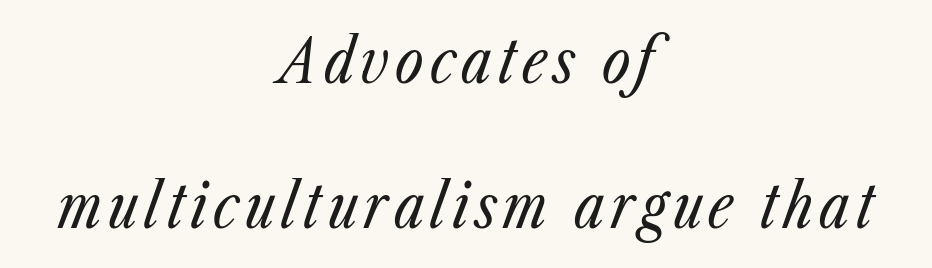
Q: Is the text bold? A: No.
Q: Is the text italic (slanted)? A: Yes, it leans right by about 23 degrees.
Q: Is the text underlined? A: No.
Q: How is the paragraph aligned? A: Centered.
Q: Is the spacing between lines tight, normal or loose? A: Loose.
Q: Width (condensed, normal, or wide)? A: Condensed.
Q: Stroke contrast? A: Low.
Q: x-height? A: Medium.
Q: Monospaced? A: No.
